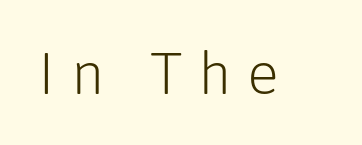
Q: Is the text bold? A: No.
Q: Is the text italic (slanted)? A: No, it is upright.
Q: Is the typeface a serif or a sans-serif typeface? A: Sans-serif.
Q: Is the text underlined? A: No.
Q: Is the spacing between letters normal or unusually wide? A: Unusually wide.
Q: Width (condensed, normal, or wide)? A: Normal.
Q: Stroke contrast? A: Low.
Q: x-height? A: Medium.
Q: Monospaced? A: No.
